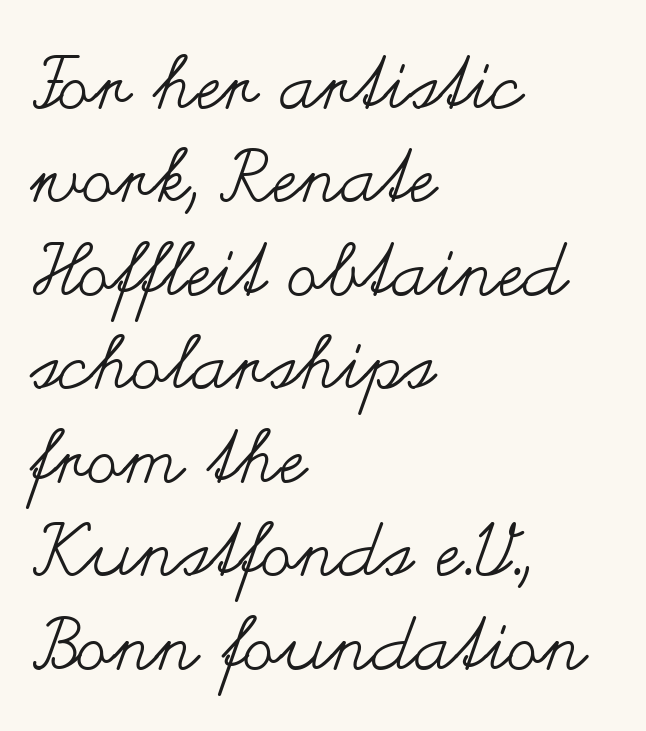
Q: Is the text bold? A: No.
Q: Is the text italic (slanted)? A: Yes.
Q: Is the text underlined? A: No.
Q: How is the paragraph aligned? A: Left-aligned.
Q: Is the spacing between letters normal or unusually wide? A: Normal.
Q: Is the spacing between lines tight, normal or loose? A: Normal.
Q: Width (condensed, normal, or wide)? A: Wide.
Q: Stroke contrast? A: Medium.
Q: x-height? A: Small.
Q: Monospaced? A: No.
